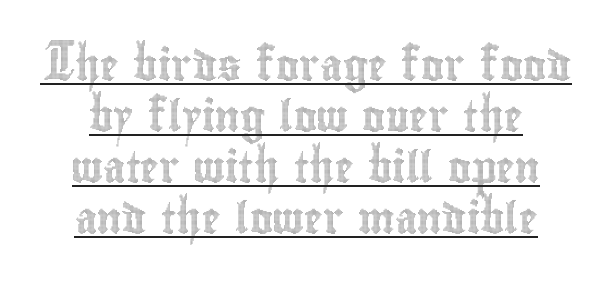
The image shows 31 px condensed type, upright; set normal line spacing (1.65x), normal letter spacing, underlined; a small x-height.
